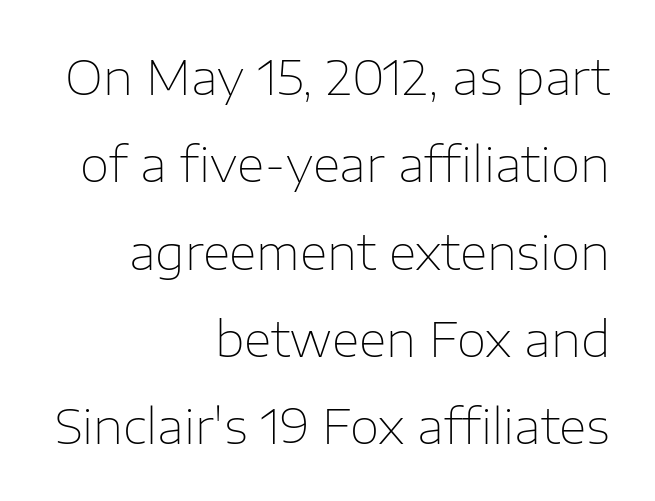
Q: Is the text bold? A: No.
Q: Is the text italic (slanted)? A: No, it is upright.
Q: Is the typeface a serif or a sans-serif typeface? A: Sans-serif.
Q: Is the text underlined? A: No.
Q: How is the paragraph aligned? A: Right-aligned.
Q: Is the spacing between letters normal or unusually wide? A: Normal.
Q: Width (condensed, normal, or wide)? A: Normal.
Q: Stroke contrast? A: Low.
Q: x-height? A: Medium.
Q: Monospaced? A: No.
